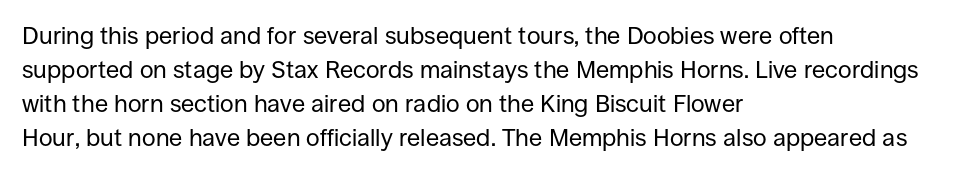
Q: Is the text bold? A: No.
Q: Is the text italic (slanted)? A: No, it is upright.
Q: Is the text underlined? A: No.
Q: How is the paragraph aligned? A: Left-aligned.
Q: Is the spacing between letters normal or unusually wide? A: Normal.
Q: Is the spacing between lines tight, normal or loose? A: Normal.
